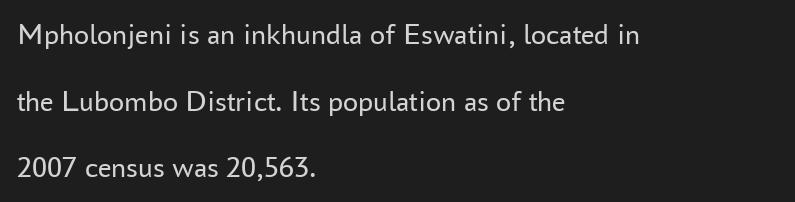
No feet cap the strokes, marking this as sans-serif type. Left-aligned paragraph, ragged on the right. Weight: not bold — regular or lighter. A typesetter would call this leading open, well beyond the default. Tall strokes in this sample are plumb rather than angled.
